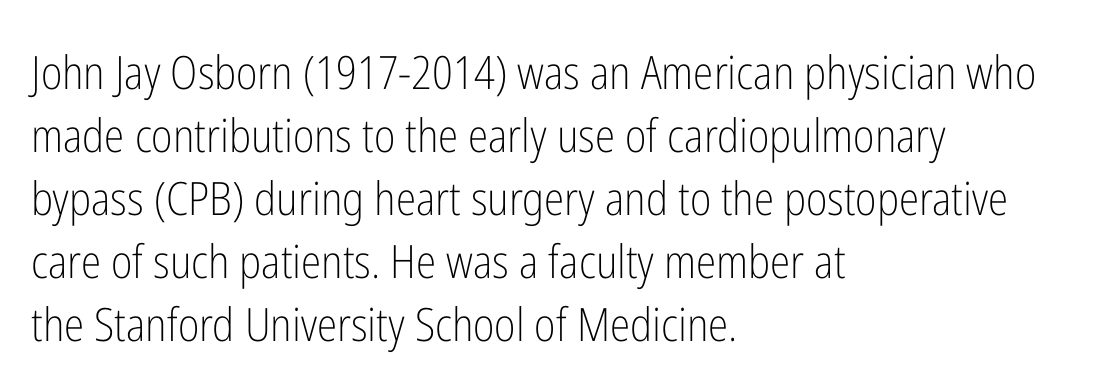
The cut favours lightness, reaching ordinary text weight at its darkest. Horizontally, the lines are justified to the leading edge only. Italic? Not at all — the glyphs are vertical. Underlining? Definitely not there.
